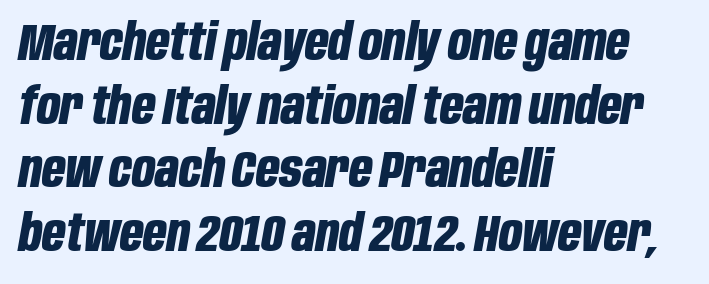
Q: Is the text bold? A: Yes.
Q: Is the text italic (slanted)? A: Yes, it leans right by about 10 degrees.
Q: Is the text underlined? A: No.
Q: How is the paragraph aligned? A: Left-aligned.
Q: Is the spacing between letters normal or unusually wide? A: Normal.
Q: Is the spacing between lines tight, normal or loose? A: Normal.
Q: Width (condensed, normal, or wide)? A: Condensed.
Q: Stroke contrast? A: Low.
Q: x-height? A: Large.
Q: Monospaced? A: No.
